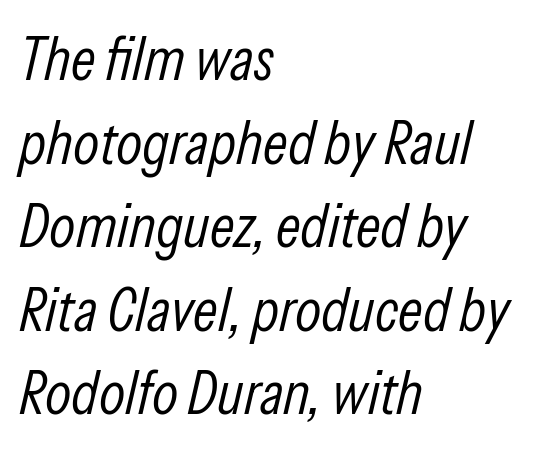
Q: Is the text bold? A: No.
Q: Is the text italic (slanted)? A: Yes, it leans right by about 13 degrees.
Q: Is the text underlined? A: No.
Q: How is the paragraph aligned? A: Left-aligned.
Q: Is the spacing between letters normal or unusually wide? A: Normal.
Q: Is the spacing between lines tight, normal or loose? A: Normal.
Q: Width (condensed, normal, or wide)? A: Condensed.
Q: Stroke contrast? A: Low.
Q: x-height? A: Medium.
Q: Monospaced? A: No.
